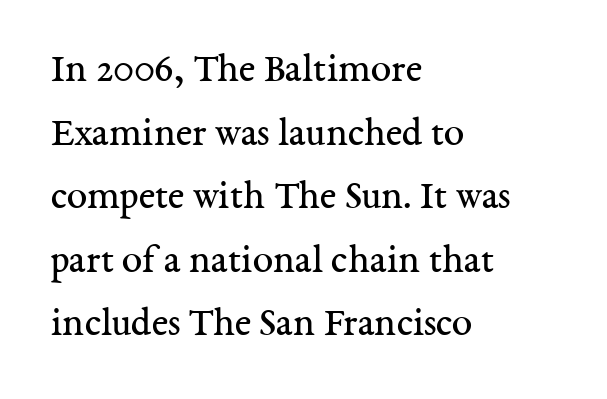
{"serif": "yes", "italic": "no", "bold": "no", "weight": "regular", "width": "normal", "stroke_contrast": "medium", "x_height": "medium", "monospaced": "no", "underline": "no", "align": "left", "line_spacing": "normal", "line_spacing_ratio": 1.55, "letter_spacing": "normal", "letter_spacing_em": 0.0, "glyph_px": 41}
